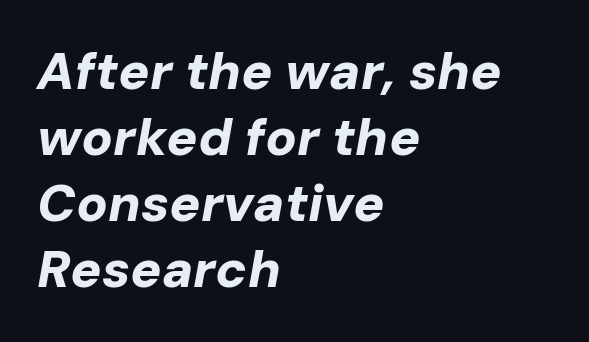
Q: Is the text bold? A: Yes.
Q: Is the text italic (slanted)? A: Yes, it leans right by about 10 degrees.
Q: Is the text underlined? A: No.
Q: How is the paragraph aligned? A: Left-aligned.
Q: Is the spacing between letters normal or unusually wide? A: Normal.
Q: Is the spacing between lines tight, normal or loose? A: Normal.
Q: Width (condensed, normal, or wide)? A: Normal.
Q: Stroke contrast? A: Low.
Q: x-height? A: Medium.
Q: Monospaced? A: No.
